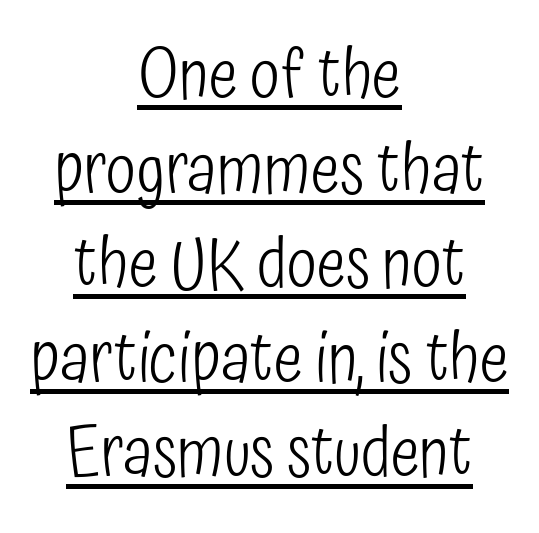
Q: Is the text bold? A: No.
Q: Is the text italic (slanted)? A: No, it is upright.
Q: Is the typeface a serif or a sans-serif typeface? A: Sans-serif.
Q: Is the text underlined? A: Yes.
Q: How is the paragraph aligned? A: Centered.
Q: Is the spacing between letters normal or unusually wide? A: Normal.
Q: Is the spacing between lines tight, normal or loose? A: Normal.
Q: Width (condensed, normal, or wide)? A: Condensed.
Q: Stroke contrast? A: Low.
Q: x-height? A: Medium.
Q: Monospaced? A: No.
